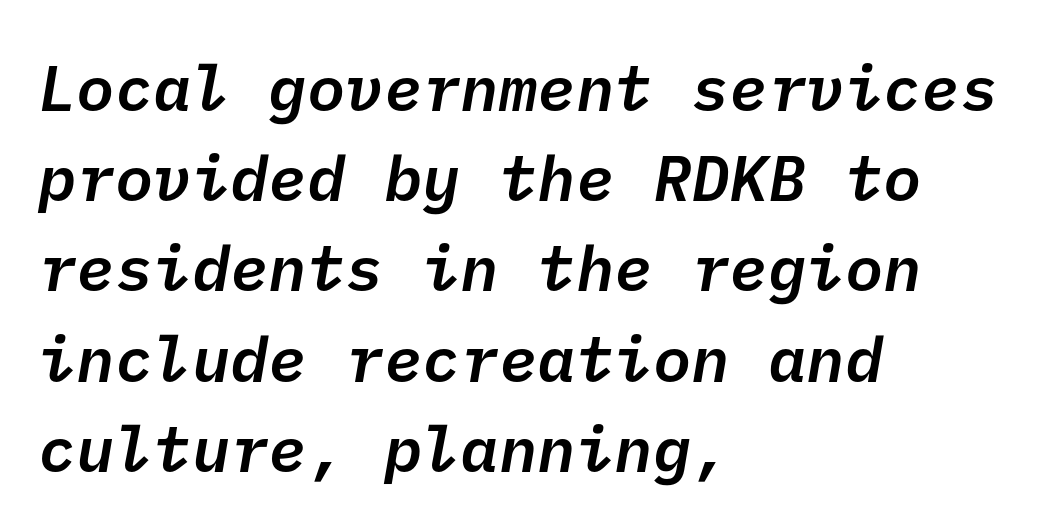
The image shows 64 px semibold sans-serif type; set left-aligned, normal line spacing (1.41x), normal letter spacing, not underlined; low stroke contrast and a medium x-height.
